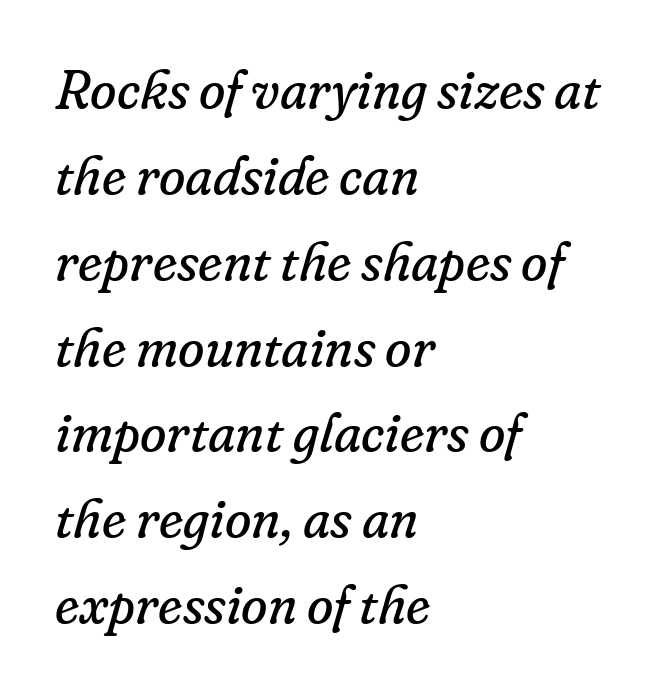
{"serif": "yes", "italic": "yes", "lean": "right", "slant_degrees": 16, "bold": "no", "weight": "regular", "width": "normal", "stroke_contrast": "low", "x_height": "small", "monospaced": "no", "underline": "no", "align": "left", "line_spacing": "normal", "line_spacing_ratio": 1.59, "letter_spacing": "normal", "letter_spacing_em": 0.0, "glyph_px": 54}
